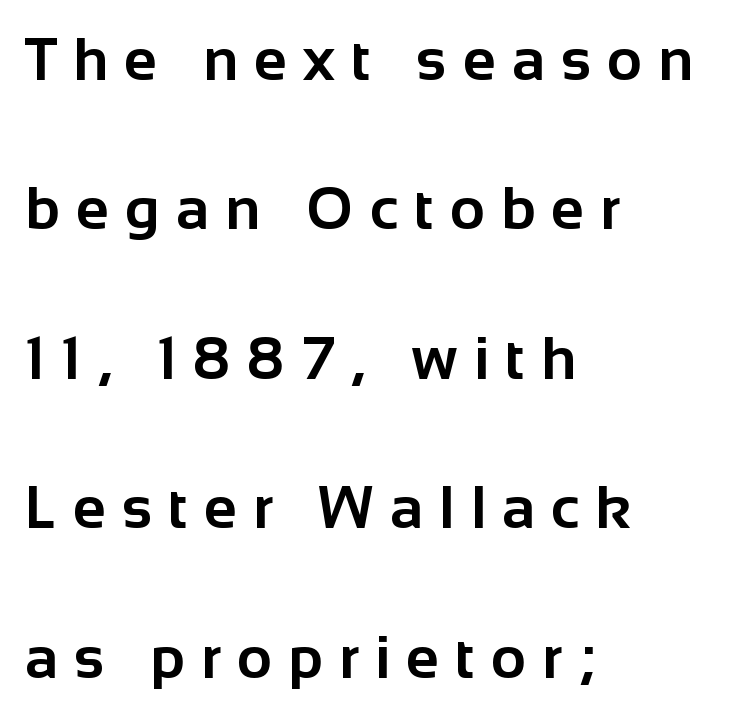
{"serif": "no", "italic": "no", "bold": "yes", "weight": "bold", "width": "normal", "stroke_contrast": "low", "x_height": "medium", "monospaced": "no", "underline": "no", "align": "left", "line_spacing": "loose", "line_spacing_ratio": 2.49, "letter_spacing": "wide", "letter_spacing_em": 0.27, "glyph_px": 60}
